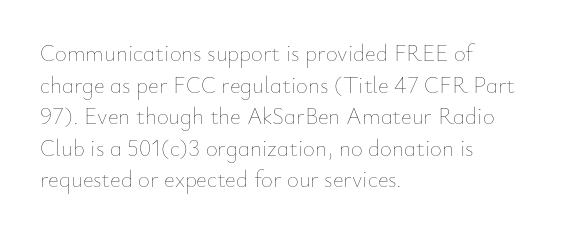
Q: Is the text bold? A: No.
Q: Is the text italic (slanted)? A: No, it is upright.
Q: Is the text underlined? A: No.
Q: How is the paragraph aligned? A: Left-aligned.
Q: Is the spacing between letters normal or unusually wide? A: Normal.
Q: Is the spacing between lines tight, normal or loose? A: Normal.
